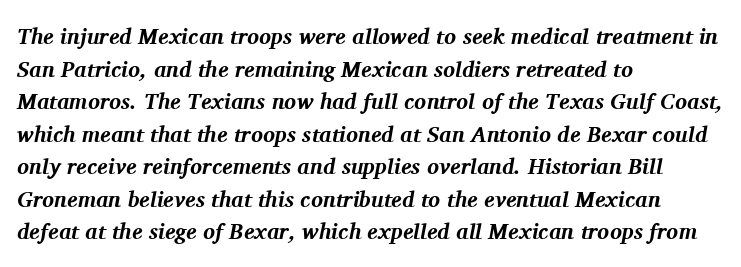
Q: Is the text bold? A: Yes.
Q: Is the text italic (slanted)? A: Yes, it leans right by about 11 degrees.
Q: Is the text underlined? A: No.
Q: How is the paragraph aligned? A: Left-aligned.
Q: Is the spacing between letters normal or unusually wide? A: Normal.
Q: Is the spacing between lines tight, normal or loose? A: Normal.
